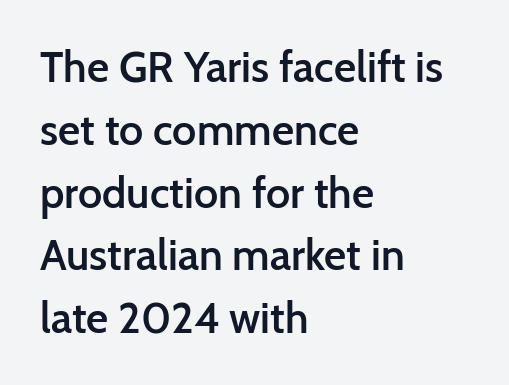
In terms of letterform style, serifs are entirely absent. Vertical spacing — default. The typesetting leans somewhat heavy: a semibold. Rendered with straight, roman letterforms. Glance below the letters and you will spot only blank space.
